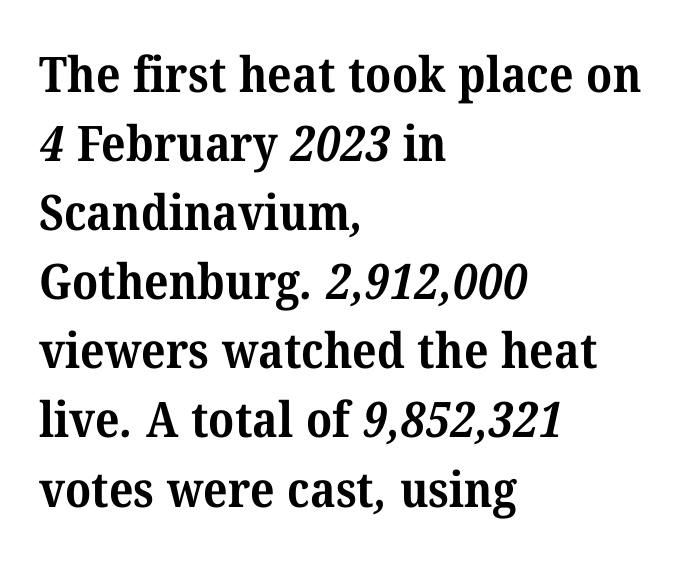
The image shows 49 px bold serif type; set left-aligned, normal line spacing (1.41x), normal letter spacing, not underlined; medium stroke contrast and a medium x-height.
